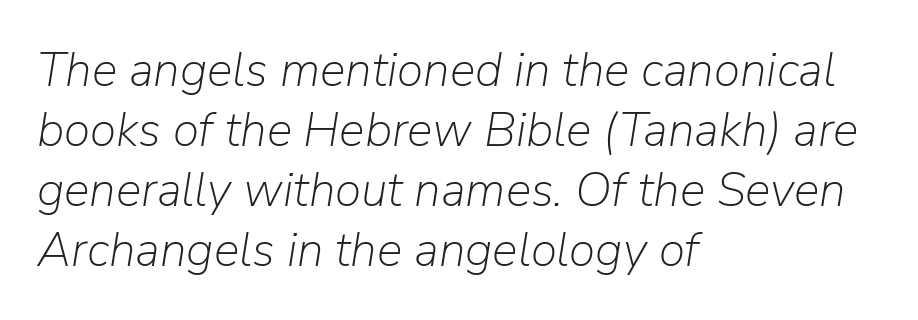
{"italic": "yes", "lean": "right", "slant_degrees": 9, "bold": "no", "weight": "light", "width": "normal", "stroke_contrast": "low", "x_height": "medium", "monospaced": "no", "underline": "no", "align": "left", "line_spacing": "normal", "line_spacing_ratio": 1.25, "letter_spacing": "normal", "letter_spacing_em": 0.0, "glyph_px": 48}
